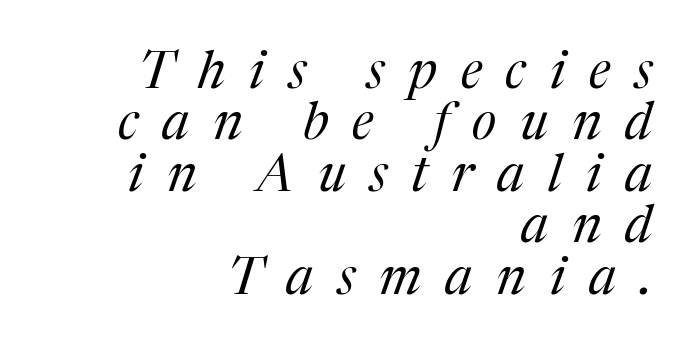
The image shows 52 px regular-weight serif type, italic (leaning right); set right-aligned, tight line spacing (0.99x), unusually wide letter spacing (+0.46 em), not underlined; medium stroke contrast and a medium x-height.
